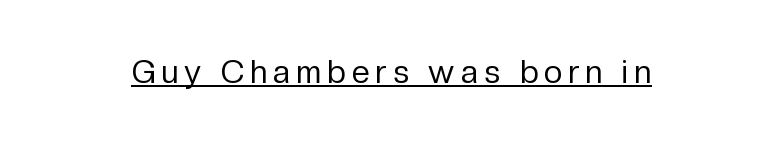
Unlike a traditional serif, this face leaves its strokes unadorned. Stems and bowls with no extra thickness — not bold. A roman cut, with each character standing at attention. Character widths vary here, with narrow letters taking less room than wide ones. Compared with undecorated copy, this sample adds a rule below the words.
